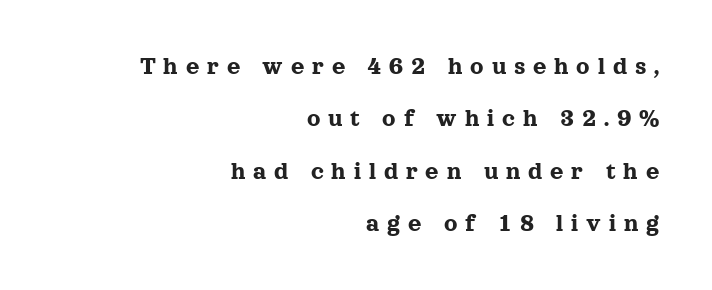
The image shows 26 px text type, upright; set right-aligned, loose line spacing (2.01x), unusually wide letter spacing (+0.3 em), not underlined.
